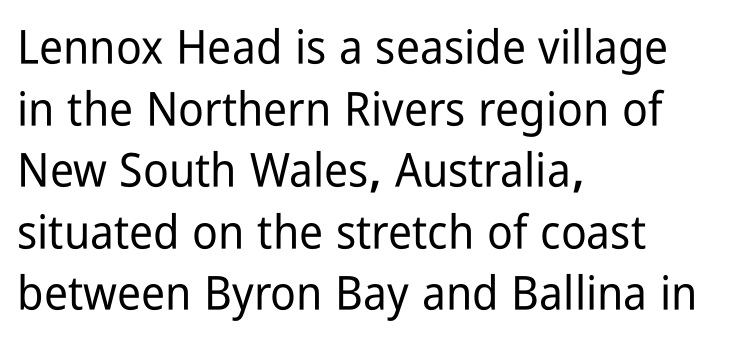
Q: Is the text italic (slanted)? A: No, it is upright.
Q: Is the typeface a serif or a sans-serif typeface? A: Sans-serif.
Q: Is the text underlined? A: No.
Q: How is the paragraph aligned? A: Left-aligned.
Q: Is the spacing between letters normal or unusually wide? A: Normal.
Q: Is the spacing between lines tight, normal or loose? A: Normal.
Q: Width (condensed, normal, or wide)? A: Condensed.
Q: Stroke contrast? A: Low.
Q: x-height? A: Medium.
Q: Monospaced? A: No.
